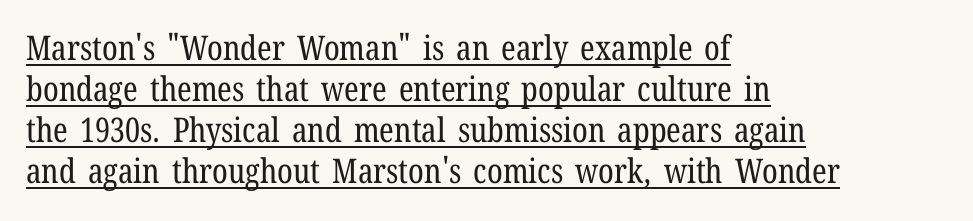
The face used here is seriffed, in the tradition of book romans. Observe the ordinary spacing: letters are neighbours, not strangers. You could not count columns in this text — the font is proportionally spaced. This is not heavy type; no bold has been used.
